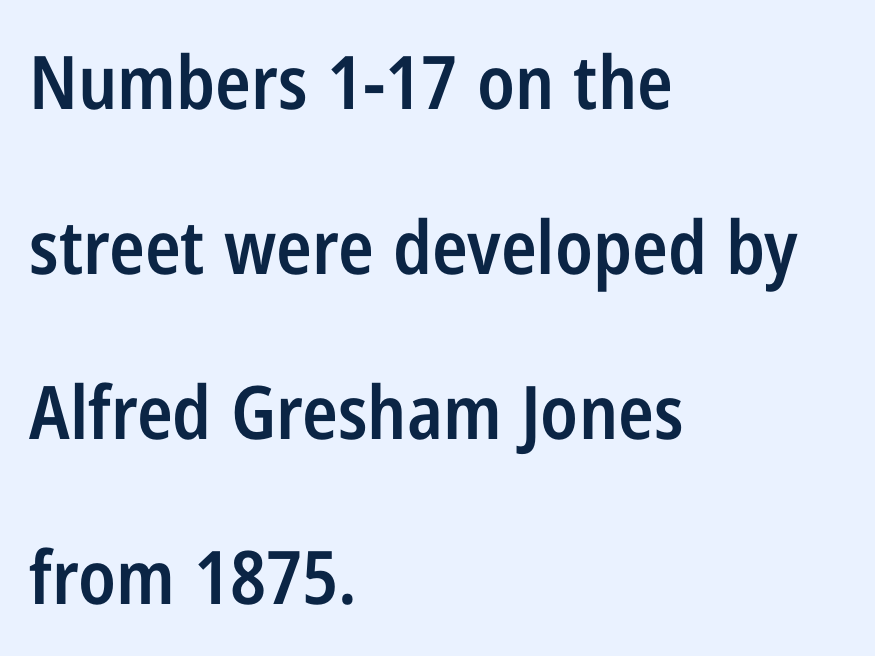
Q: Is the text bold? A: Semi-bold.
Q: Is the text italic (slanted)? A: No, it is upright.
Q: Is the typeface a serif or a sans-serif typeface? A: Sans-serif.
Q: Is the text underlined? A: No.
Q: How is the paragraph aligned? A: Left-aligned.
Q: Is the spacing between letters normal or unusually wide? A: Normal.
Q: Is the spacing between lines tight, normal or loose? A: Loose.
Q: Width (condensed, normal, or wide)? A: Condensed.
Q: Stroke contrast? A: Low.
Q: x-height? A: Medium.
Q: Monospaced? A: No.
